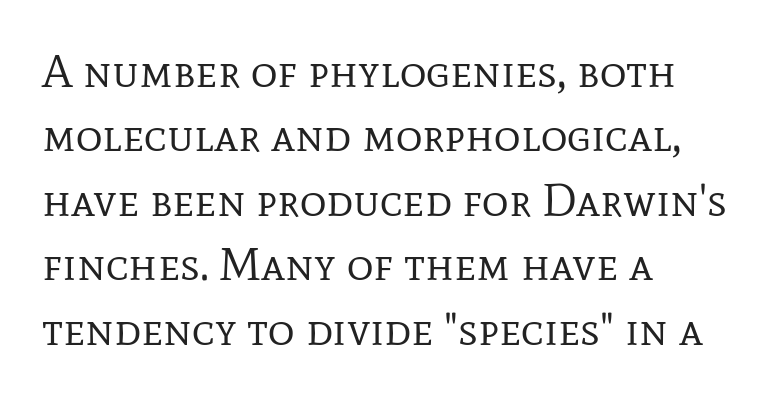
The image shows 46 px regular-weight serif type, upright; set left-aligned, normal line spacing (1.4x), normal letter spacing, not underlined; low stroke contrast and a medium x-height.
